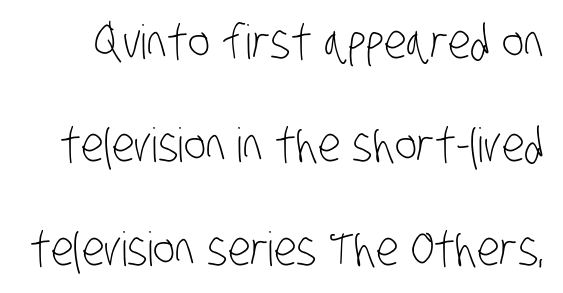
Q: Is the text bold? A: No.
Q: Is the typeface a serif or a sans-serif typeface? A: Sans-serif.
Q: Is the text underlined? A: No.
Q: Is the spacing between letters normal or unusually wide? A: Normal.
Q: Is the spacing between lines tight, normal or loose? A: Loose.
Q: Width (condensed, normal, or wide)? A: Condensed.
Q: Stroke contrast? A: Low.
Q: x-height? A: Large.
Q: Monospaced? A: No.
